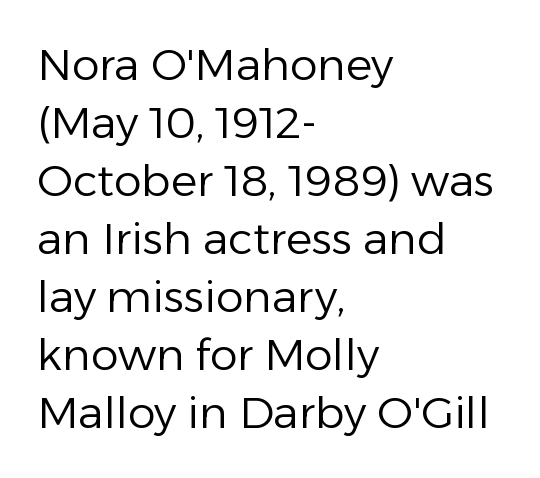
Q: Is the text bold? A: No.
Q: Is the text italic (slanted)? A: No, it is upright.
Q: Is the typeface a serif or a sans-serif typeface? A: Sans-serif.
Q: Is the text underlined? A: No.
Q: How is the paragraph aligned? A: Left-aligned.
Q: Is the spacing between letters normal or unusually wide? A: Normal.
Q: Is the spacing between lines tight, normal or loose? A: Normal.
Q: Width (condensed, normal, or wide)? A: Normal.
Q: Stroke contrast? A: Low.
Q: x-height? A: Medium.
Q: Monospaced? A: No.
